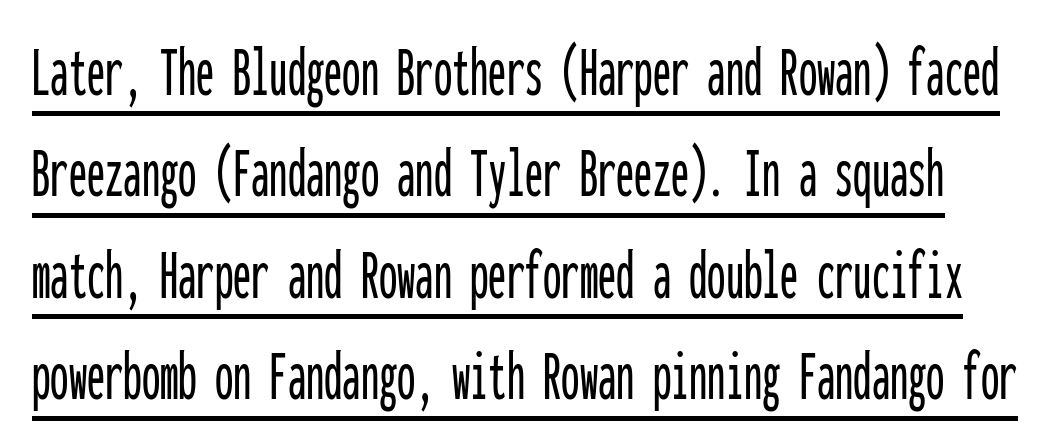
The letterforms sit shoulder to shoulder at normal distance. This sample has the even, mechanical cadence of fixed-width lettering. The characters display no serif detailing; their extremities are plain. Regarding leading, the lines here are spaced in the standard way.
